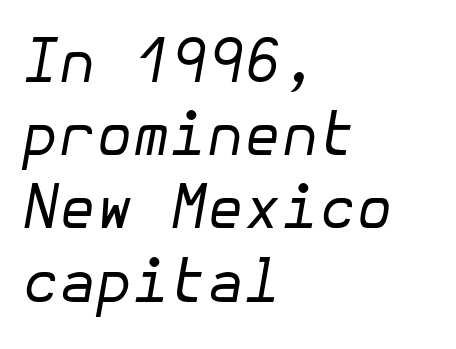
The letterforms sit shoulder to shoulder at normal distance. Is the stroke heavy? The answer is a plain regular-or-lighter. Beneath every word, the page is bare. The paragraph shown leans on its left margin. Does the lettering tilt? It does — this is italic.
